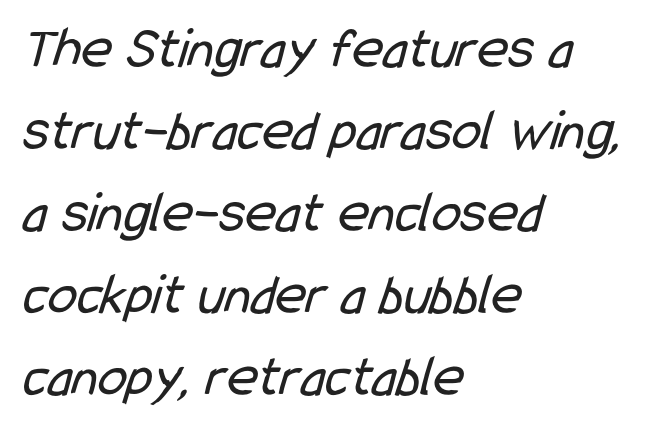
The image shows 59 px regular-weight, condensed sans-serif type; set left-aligned, normal line spacing (1.39x), normal letter spacing, not underlined; low stroke contrast and a medium x-height.
